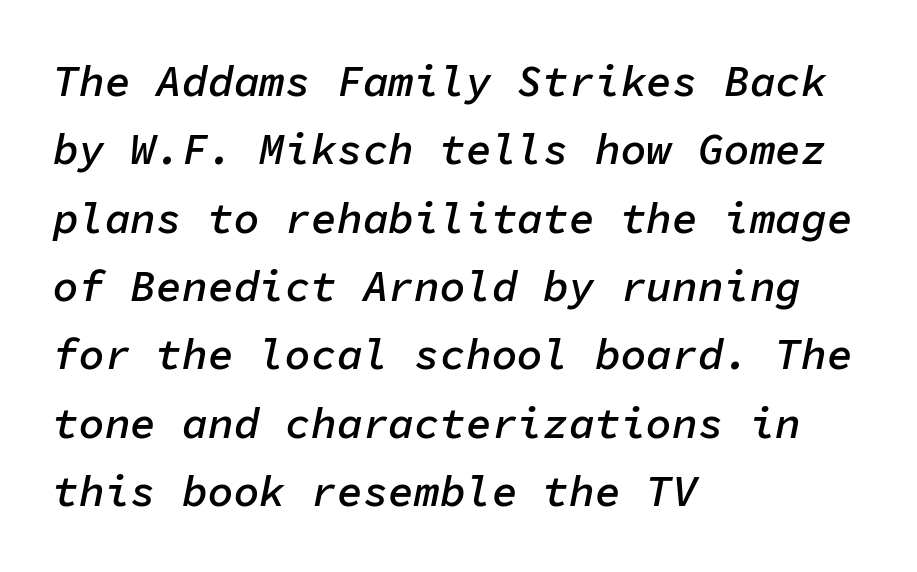
{"italic": "yes", "lean": "right", "slant_degrees": 11, "bold": "semi", "weight": "semibold", "width": "normal", "stroke_contrast": "low", "x_height": "medium", "monospaced": "yes", "underline": "no", "align": "left", "line_spacing": "normal", "line_spacing_ratio": 1.59, "letter_spacing": "normal", "letter_spacing_em": 0.0, "glyph_px": 43}
